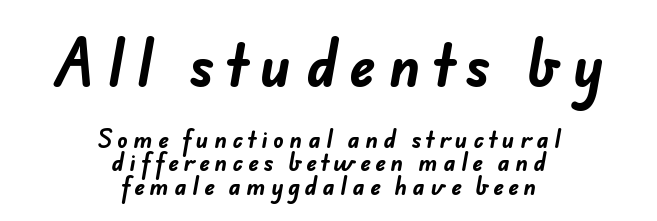
Q: Is the text bold? A: Yes.
Q: Is the typeface a serif or a sans-serif typeface? A: Sans-serif.
Q: Is the text underlined? A: No.
Q: How is the paragraph aligned? A: Centered.
Q: Is the spacing between letters normal or unusually wide? A: Unusually wide.
Q: Is the spacing between lines tight, normal or loose? A: Tight.
Q: Which block of text is set in a larger size, the first (top) or the second (bottom)? A: The first (top) one.
Q: Width (condensed, normal, or wide)? A: Normal.
Q: Stroke contrast? A: Low.
Q: x-height? A: Small.
Q: Monospaced? A: No.
